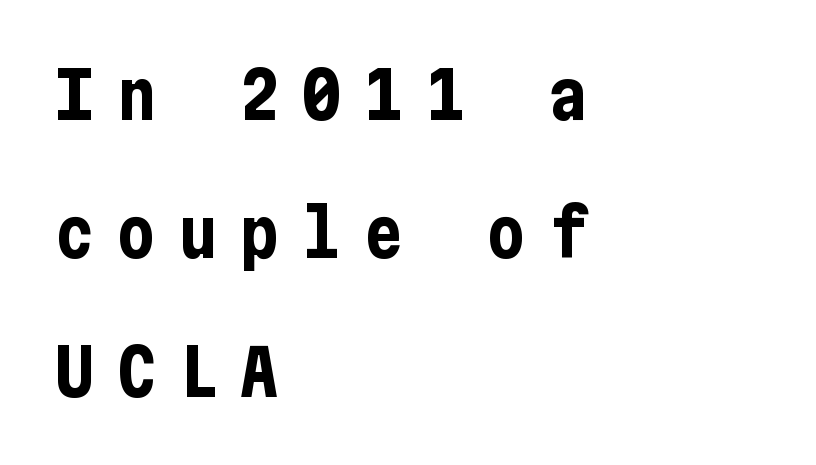
These lines stack with their left ends in a neat column. The lettering stays uniformly vertical, giving the passage a roman look. The characters display no serif detailing; their extremities are plain. Vertical spacing — loose. These words are printed bold, with thick strokes throughout. Words appear elongated and porous because spacing is wide.
